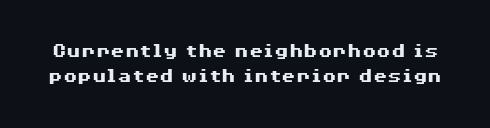
{"italic": "no", "bold": "yes", "underline": "no", "line_spacing_ratio": 1.17, "letter_spacing": "normal", "letter_spacing_em": 0.0, "glyph_px": 21}
